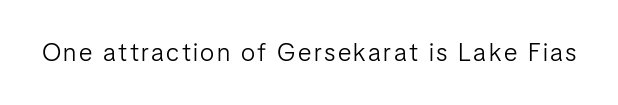
{"italic": "no", "bold": "no", "underline": "no", "glyph_px": 25}
